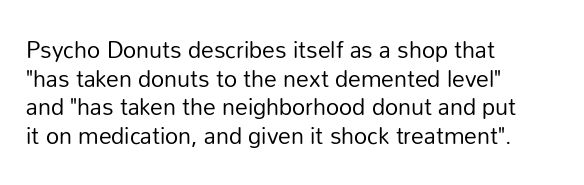
{"italic": "no", "bold": "no", "underline": "no", "align": "left", "line_spacing": "normal", "line_spacing_ratio": 1.25, "letter_spacing": "normal", "letter_spacing_em": 0.0, "glyph_px": 23}
